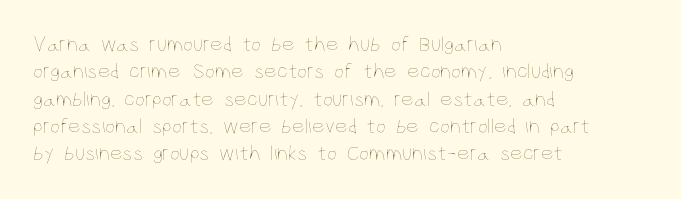
Q: Is the text bold? A: No.
Q: Is the text italic (slanted)? A: No, it is upright.
Q: Is the text underlined? A: No.
Q: How is the paragraph aligned? A: Left-aligned.
Q: Is the spacing between letters normal or unusually wide? A: Normal.
